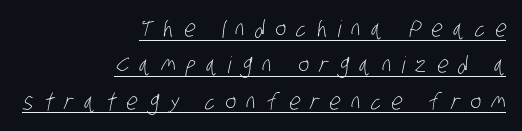
The image shows 23 px text type; set right-aligned, normal line spacing (1.58x), unusually wide letter spacing (+0.45 em), underlined.
